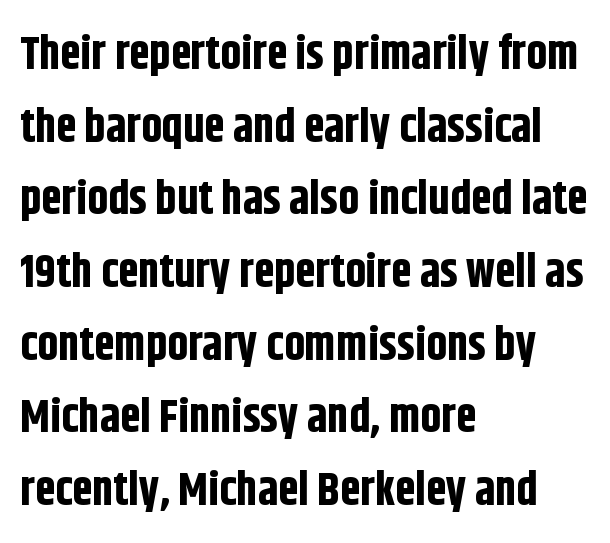
{"serif": "no", "italic": "no", "bold": "yes", "weight": "bold", "width": "condensed", "stroke_contrast": "low", "x_height": "large", "monospaced": "no", "underline": "no", "align": "left", "line_spacing": "normal", "line_spacing_ratio": 1.58, "letter_spacing": "normal", "letter_spacing_em": 0.0, "glyph_px": 46}
